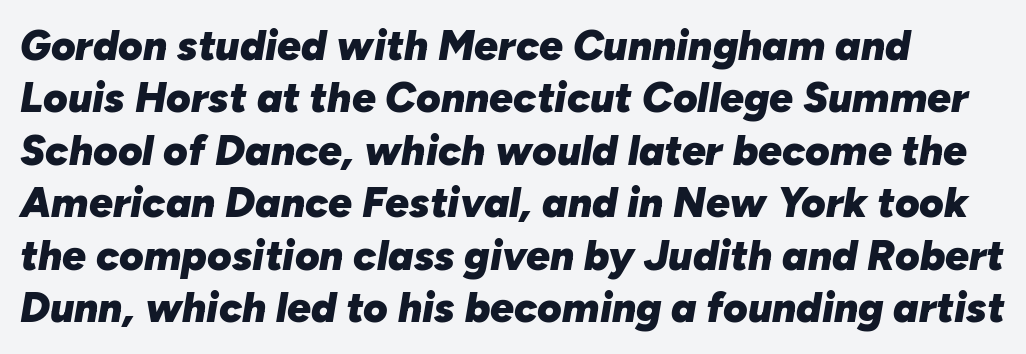
The foot of each line stays bare and open. The rendering uses natural spacing where letterforms have individual widths. Summary of weight: heavy, a full bold. This is oblique type, the kind used for emphasis or titles. The letters sit at their default tracking, neither squeezed nor spread.
